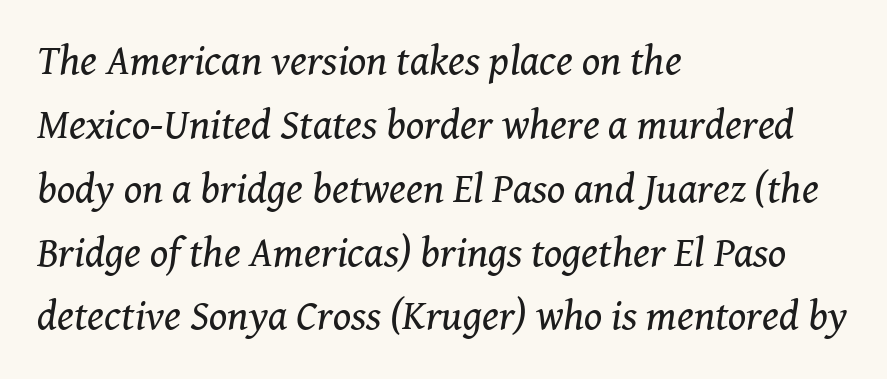
The image shows 42 px regular-weight serif type, italic (leaning right); set left-aligned, normal line spacing (1.52x), normal letter spacing, not underlined; medium stroke contrast and a medium x-height.
